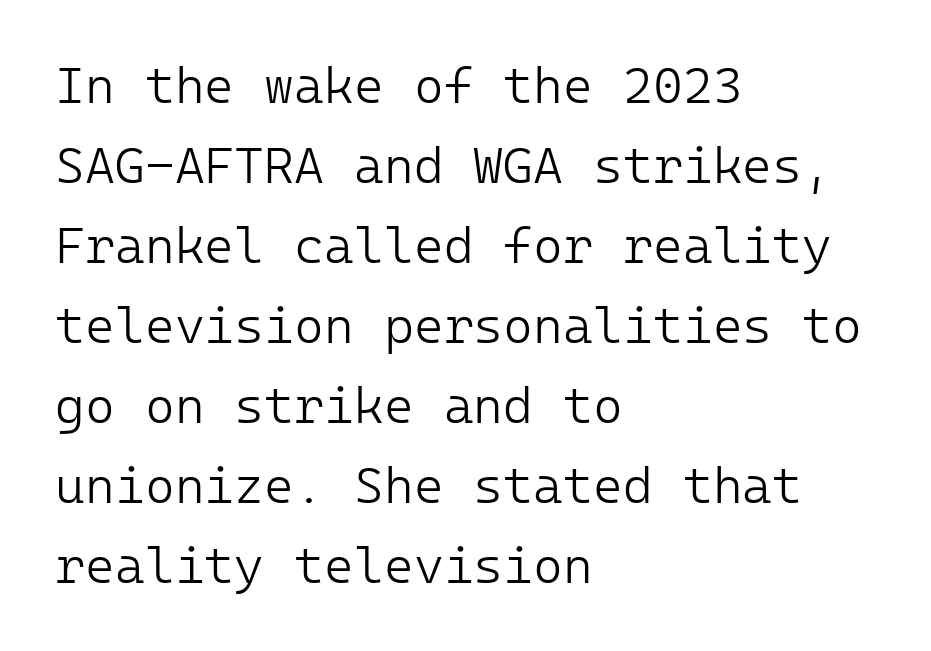
In terms of letterform style, serifs are entirely absent. The specimen reads as upright at a glance. Short note: letters normally spaced. The font is comparable to plain body text, perhaps lighter. No word sits above an underline. The setting favours the left margin, as ordinary paragraphs usually do.
